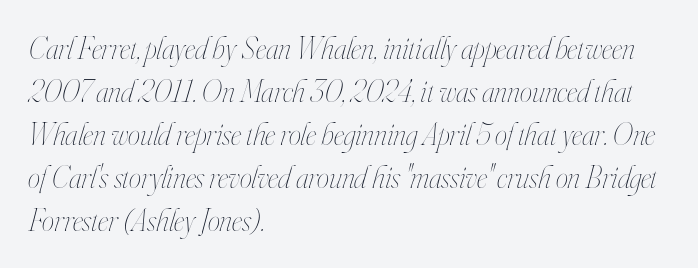
The image shows 31 px thin, condensed type, italic (leaning right); set left-aligned, normal line spacing (1.39x), normal letter spacing, not underlined; high stroke contrast and a small x-height.
